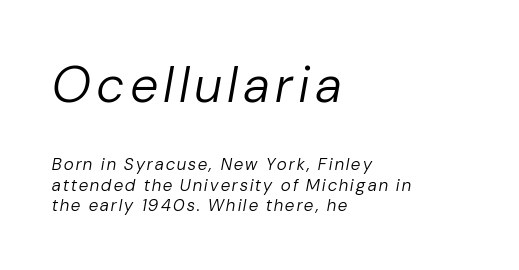
The image shows 50 px regular-weight type, italic (leaning right); set left-aligned, line spacing 1.22x, not underlined; the first (top) block is 2.94x larger; low stroke contrast and a medium x-height.
